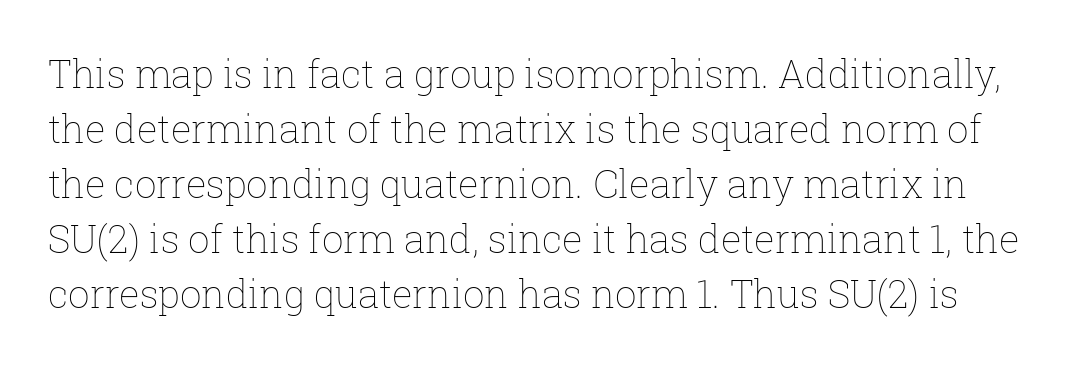
The image shows 38 px thin type, upright; set normal line spacing (1.45x), normal letter spacing, not underlined; low stroke contrast and a medium x-height.
